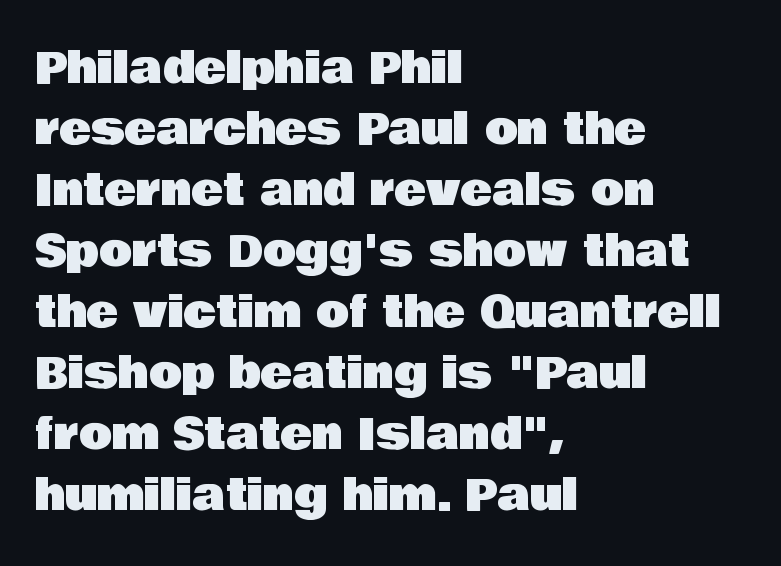
The letters stand straight up with perfectly vertical stems. Default kerning and tracking; the words read as compact shapes. Note: no serifs on the glyphs. The block of text has a typical density, with ordinary space between rows.
